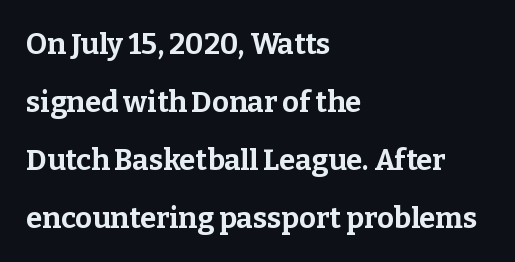
Q: Is the text bold? A: Yes.
Q: Is the text italic (slanted)? A: No, it is upright.
Q: Is the typeface a serif or a sans-serif typeface? A: Serif.
Q: Is the text underlined? A: No.
Q: How is the paragraph aligned? A: Left-aligned.
Q: Is the spacing between letters normal or unusually wide? A: Normal.
Q: Is the spacing between lines tight, normal or loose? A: Loose.
Q: Width (condensed, normal, or wide)? A: Normal.
Q: Stroke contrast? A: Low.
Q: x-height? A: Medium.
Q: Monospaced? A: No.
